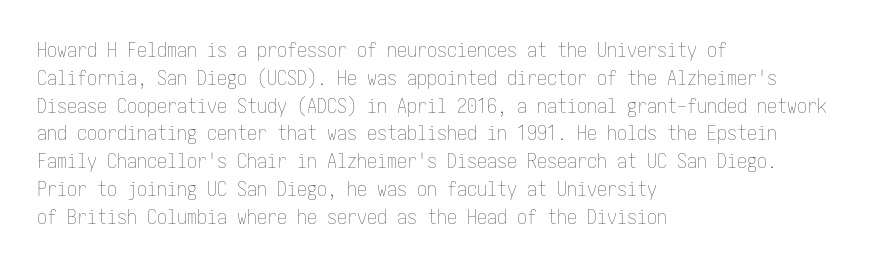
Nothing heavy about these letters — not bold at all. Compared with a centered layout, this one pins lines to the left instead. Spacing between characters is what you'd get straight out of the box. Posture: vertical. Anything drawn beneath the words? Only blank space.
